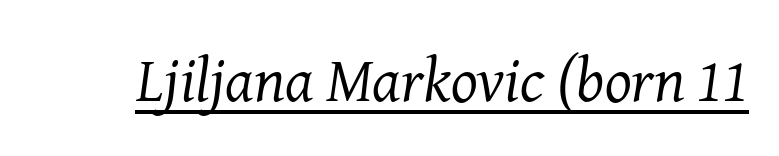
Q: Is the text bold? A: No.
Q: Is the text italic (slanted)? A: Yes, it leans right by about 8 degrees.
Q: Is the typeface a serif or a sans-serif typeface? A: Serif.
Q: Is the text underlined? A: Yes.
Q: Is the spacing between letters normal or unusually wide? A: Normal.
Q: Width (condensed, normal, or wide)? A: Normal.
Q: Stroke contrast? A: Medium.
Q: x-height? A: Medium.
Q: Monospaced? A: No.
